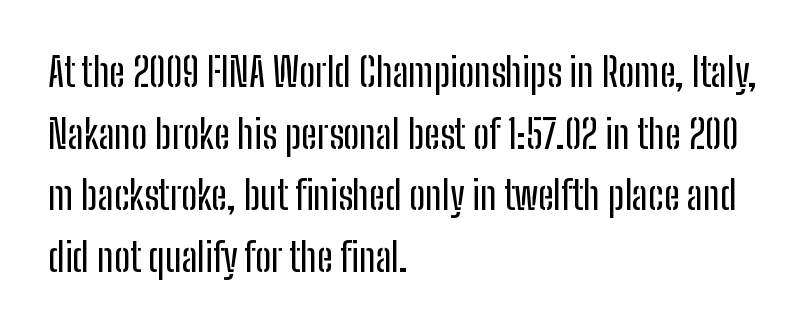
The image shows 39 px condensed sans-serif type, upright; set left-aligned, normal line spacing (1.58x), normal letter spacing, not underlined; low stroke contrast and a medium x-height.
